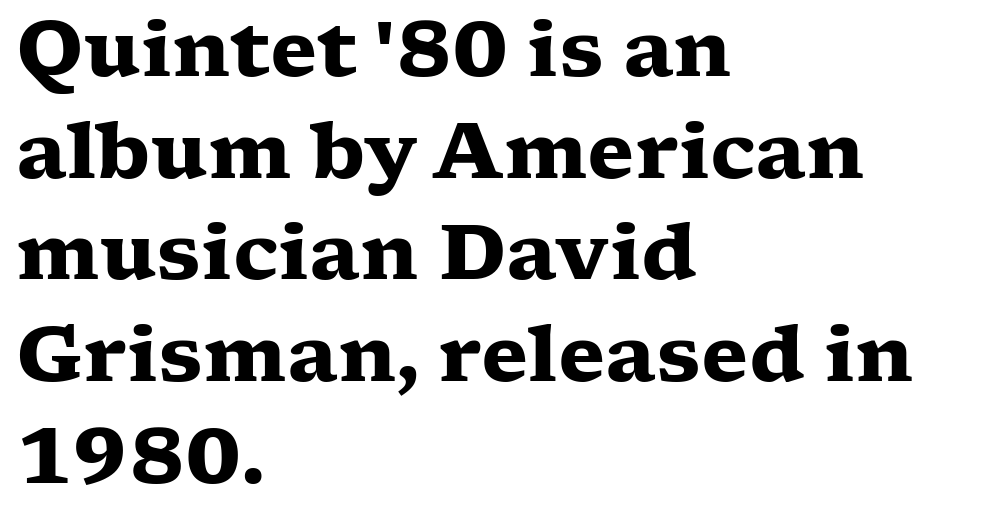
A typesetter would call this proportional, since set widths differ per character. A full-strength bold gives these letters their thick strokes. The characters display serif detailing at their extremities. Do the letters lean? They stand straight.
